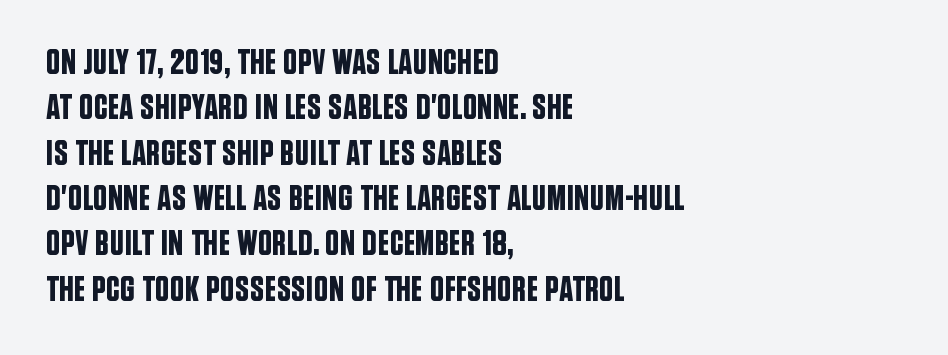
Note the varied advance widths — an 'i' is clearly narrower than an 'm'. Descenders hang freely into open space. Is this a sans? Yes — the strokes have no serifs. The passage is arranged the way most books set body copy — flush left. The letters stand straight up with perfectly vertical stems. Students, note that the glyphs here touch the page at normal intervals.
